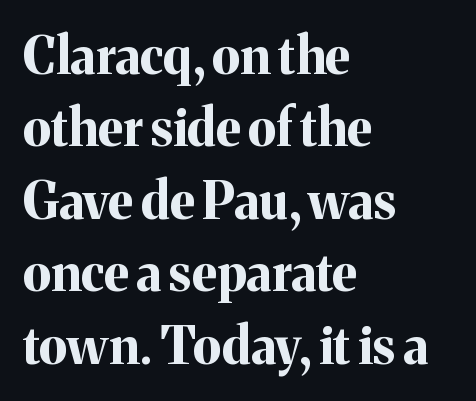
Is there much room between lines? A standard amount, neither cramped nor airy. Unmarked baselines from the first word to the last. In terms of letterspacing, this is plain default setting. I'd call this a serif setting — the letters wear small feet. Where is the straight margin? On the left.
